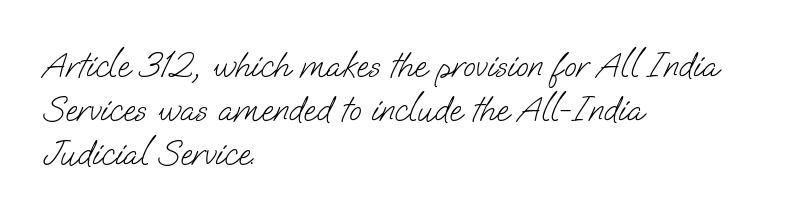
Q: Is the text bold? A: No.
Q: Is the typeface a serif or a sans-serif typeface? A: Sans-serif.
Q: Is the text underlined? A: No.
Q: How is the paragraph aligned? A: Left-aligned.
Q: Is the spacing between letters normal or unusually wide? A: Normal.
Q: Width (condensed, normal, or wide)? A: Normal.
Q: Stroke contrast? A: Low.
Q: x-height? A: Small.
Q: Monospaced? A: No.
